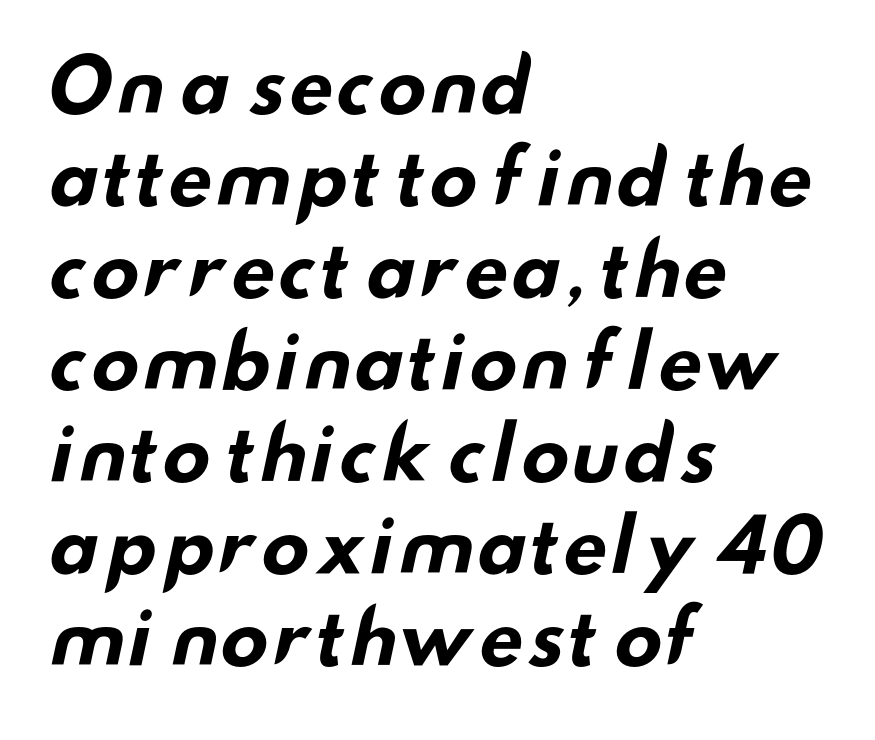
{"serif": "no", "bold": "yes", "weight": "bold", "width": "wide", "stroke_contrast": "low", "x_height": "small", "monospaced": "no", "underline": "no", "align": "left", "line_spacing": "normal", "line_spacing_ratio": 1.26, "letter_spacing": "normal", "letter_spacing_em": 0.0, "glyph_px": 73}
